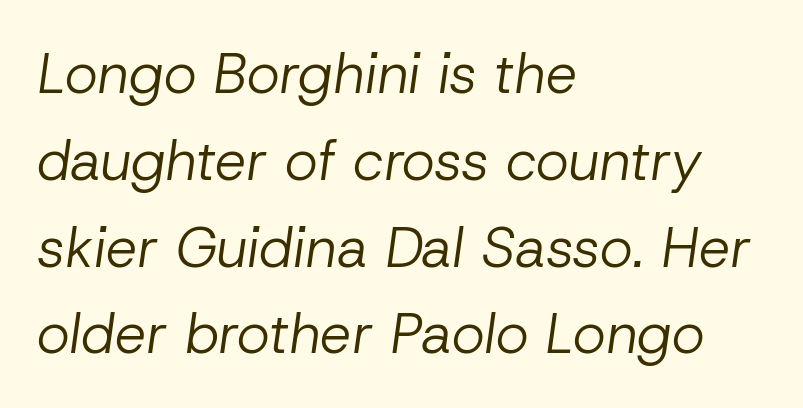
The face looks like a standard text weight, possibly lighter. Here the designer chose a conventional face with non-uniform glyph widths. Glyph-to-glyph distance matches everyday printed text. The axis of the letterforms is tilted away from vertical. Left-aligned paragraph, ragged on the right. The leading is moderate, giving the passage an even texture.
